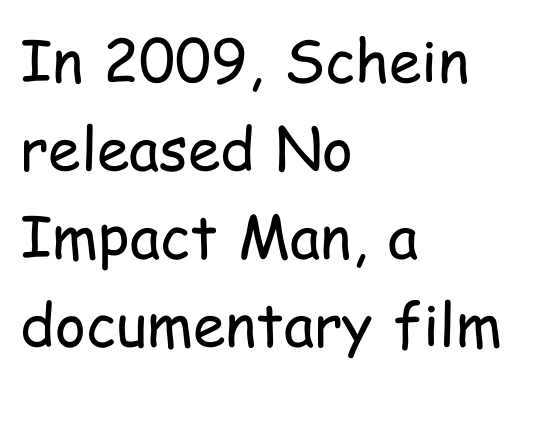
The image shows 59 px regular-weight, condensed sans-serif type, upright; set left-aligned, normal line spacing (1.49x), normal letter spacing, not underlined; low stroke contrast and a medium x-height.
